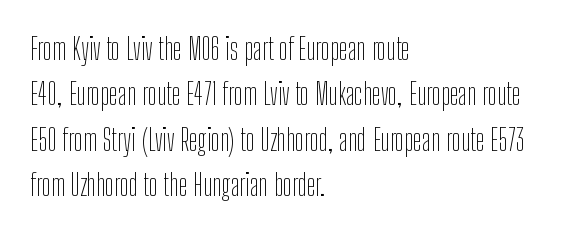
The image shows 30 px thin, condensed sans-serif type, upright; set left-aligned, normal line spacing (1.51x), normal letter spacing, not underlined; low stroke contrast and a medium x-height.
